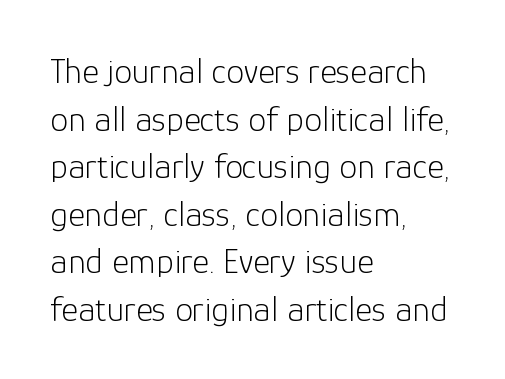
Stroke terminals: plain, sans-serif. A typesetter would call this proportional, since set widths differ per character. Nothing unusual about the tracking: characters are spaced as the font intends. The passage shown is not underscored anywhere. Each stroke keeps to a modest, everyday thickness or less.
